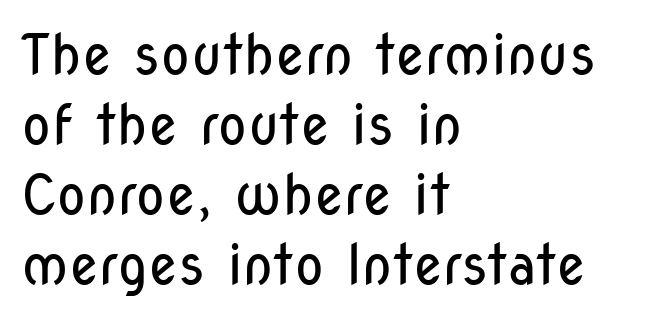
The image shows 55 px regular-weight, condensed sans-serif type, upright; set left-aligned, normal line spacing (1.27x), normal letter spacing, not underlined; low stroke contrast and a medium x-height.
